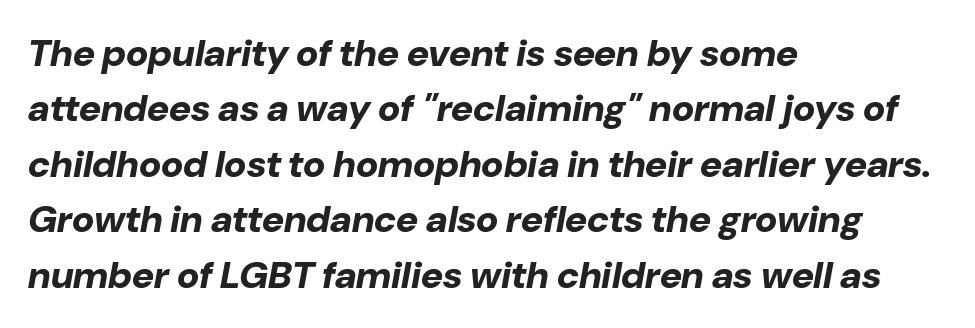
The image shows 38 px bold type, italic (leaning right); set left-aligned, normal line spacing (1.46x), normal letter spacing, not underlined; low stroke contrast and a medium x-height.
